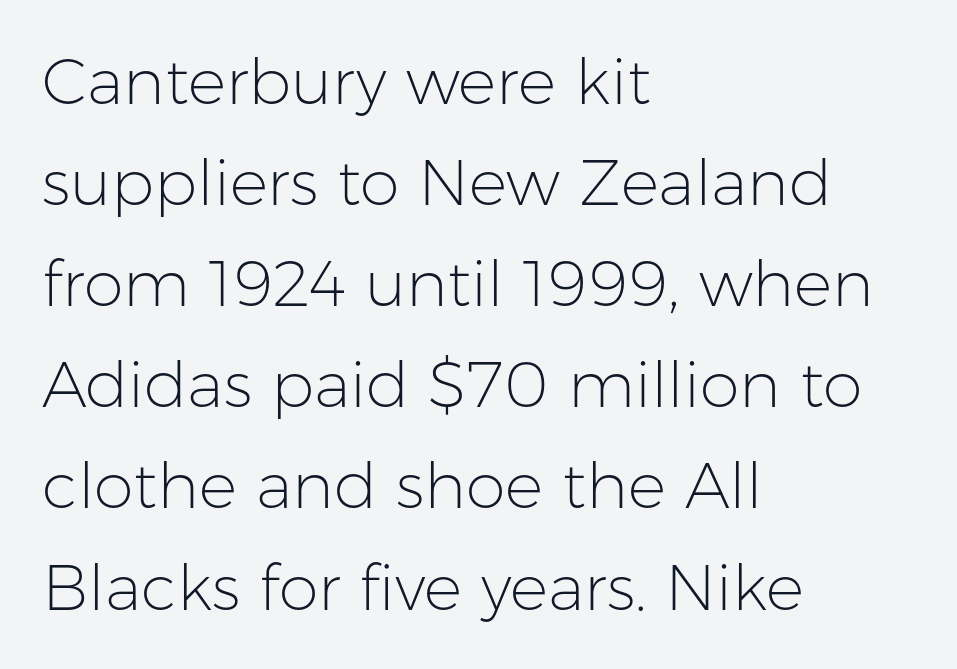
The image shows 64 px light sans-serif type, upright; set left-aligned, normal line spacing (1.58x), normal letter spacing, not underlined; low stroke contrast and a medium x-height.
